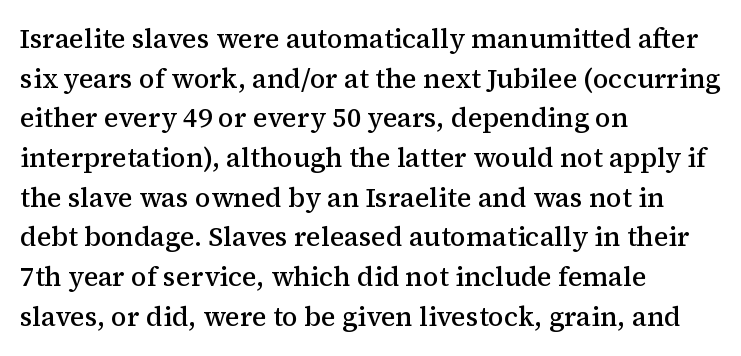
{"italic": "no", "bold": "semi", "underline": "no", "align": "left", "line_spacing": "normal", "line_spacing_ratio": 1.47, "letter_spacing": "normal", "letter_spacing_em": 0.0, "glyph_px": 27}
